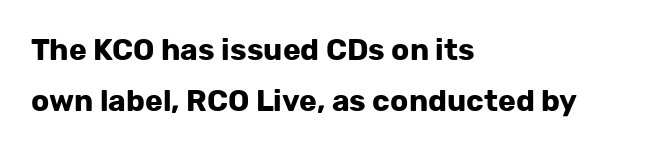
Stroke thickness is high; the sample reads as a true bold. A roman cut, with each character standing at attention. The area under the type is left untouched. The passage is arranged the way most books set body copy — flush left.
